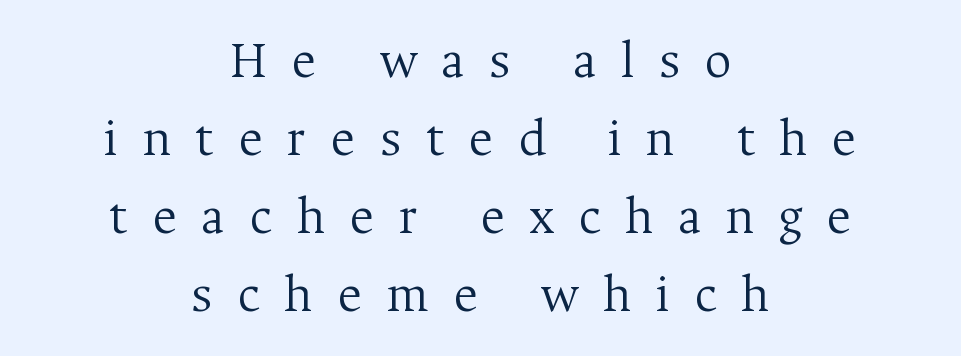
{"serif": "yes", "italic": "no", "bold": "no", "weight": "light", "width": "normal", "stroke_contrast": "medium", "x_height": "medium", "monospaced": "no", "underline": "no", "align": "center", "line_spacing": "normal", "line_spacing_ratio": 1.47, "letter_spacing": "wide", "letter_spacing_em": 0.46, "glyph_px": 53}
